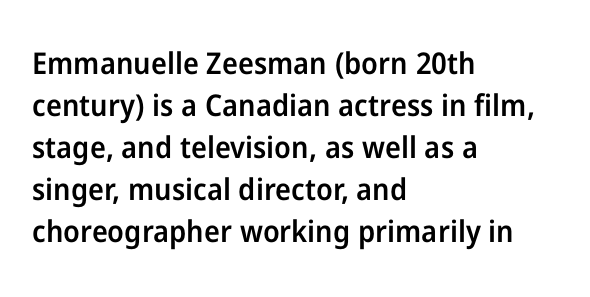
The paragraph has a hard left edge and a soft right edge. Serifs: no, the terminals of the letterforms are clean. Characters follow at the spacing the type designer built in. Typographic density is moderately raised because the face is semibold. Unlike italic type, these characters show no tilt at all. Varying glyph widths throughout — classic text-font behaviour.
